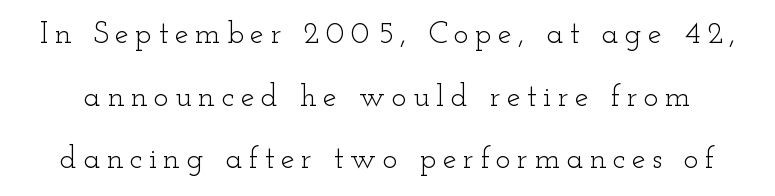
{"serif": "yes", "italic": "no", "bold": "no", "weight": "light", "width": "wide", "stroke_contrast": "low", "x_height": "small", "monospaced": "no", "underline": "no", "line_spacing": "loose", "line_spacing_ratio": 2.02, "letter_spacing": "wide", "letter_spacing_em": 0.21, "glyph_px": 31}
